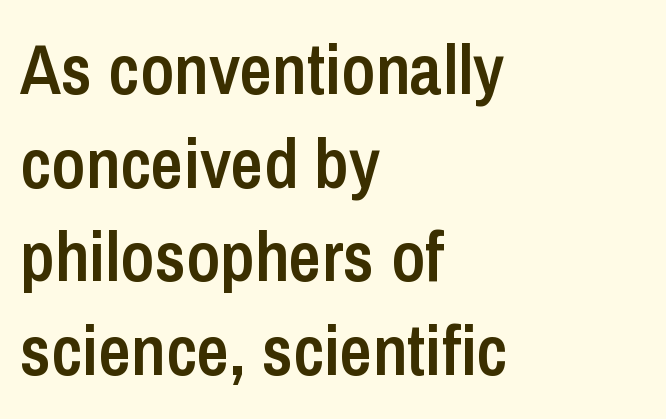
{"serif": "no", "italic": "no", "bold": "semi", "weight": "semibold", "width": "condensed", "stroke_contrast": "low", "x_height": "medium", "monospaced": "no", "underline": "no", "align": "left", "line_spacing": "normal", "line_spacing_ratio": 1.32, "letter_spacing": "normal", "letter_spacing_em": 0.0, "glyph_px": 71}
